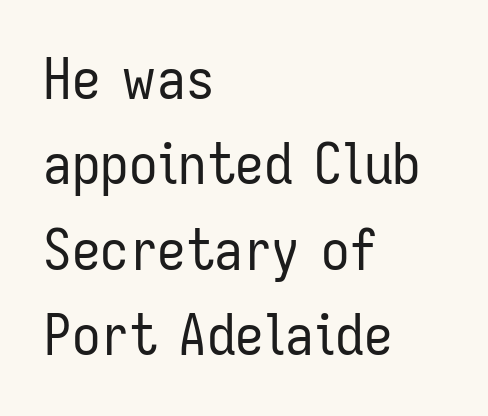
Q: Is the text bold? A: No.
Q: Is the text italic (slanted)? A: No, it is upright.
Q: Is the typeface a serif or a sans-serif typeface? A: Sans-serif.
Q: Is the text underlined? A: No.
Q: How is the paragraph aligned? A: Left-aligned.
Q: Is the spacing between letters normal or unusually wide? A: Normal.
Q: Is the spacing between lines tight, normal or loose? A: Normal.
Q: Width (condensed, normal, or wide)? A: Condensed.
Q: Stroke contrast? A: Low.
Q: x-height? A: Medium.
Q: Monospaced? A: No.
